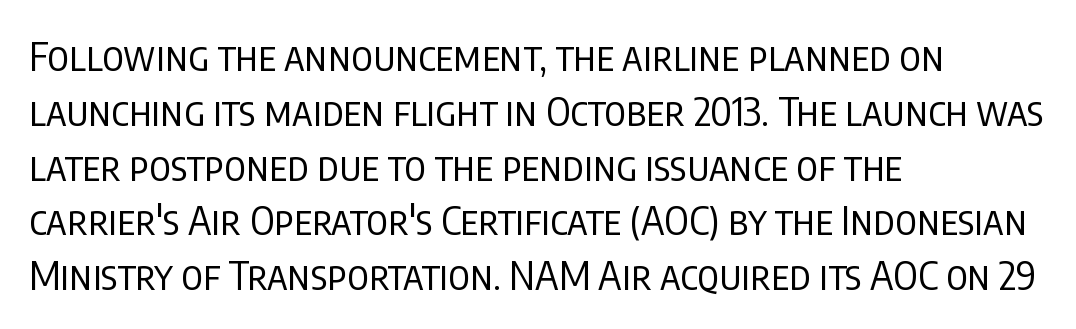
{"serif": "no", "italic": "no", "bold": "no", "weight": "regular", "width": "condensed", "stroke_contrast": "low", "x_height": "large", "monospaced": "no", "underline": "no", "align": "left", "line_spacing": "normal", "line_spacing_ratio": 1.37, "letter_spacing": "normal", "letter_spacing_em": 0.0, "glyph_px": 40}
